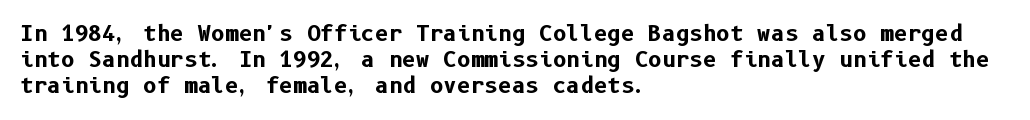
Does the weight exceed regular? Yes, all the way to bold. A typesetter would mark this as roman, not italic. The glyphs are unaccompanied by any horizontal stroke below them. Interline gaps are of average width in this sample. The horizontal fit of the characters is conventional and even.
